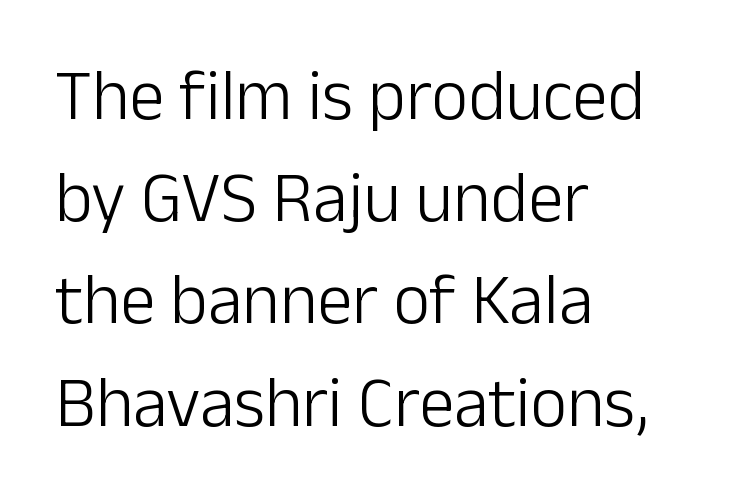
The image shows 71 px light sans-serif type, upright; set left-aligned, normal line spacing (1.44x), normal letter spacing, not underlined; low stroke contrast and a medium x-height.
